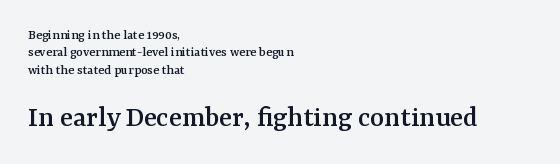
The image shows 30 px serif type, upright; set left-aligned, normal line spacing (1.25x), normal letter spacing, not underlined; the second (bottom) block is 2.14x larger; medium stroke contrast and a medium x-height.
